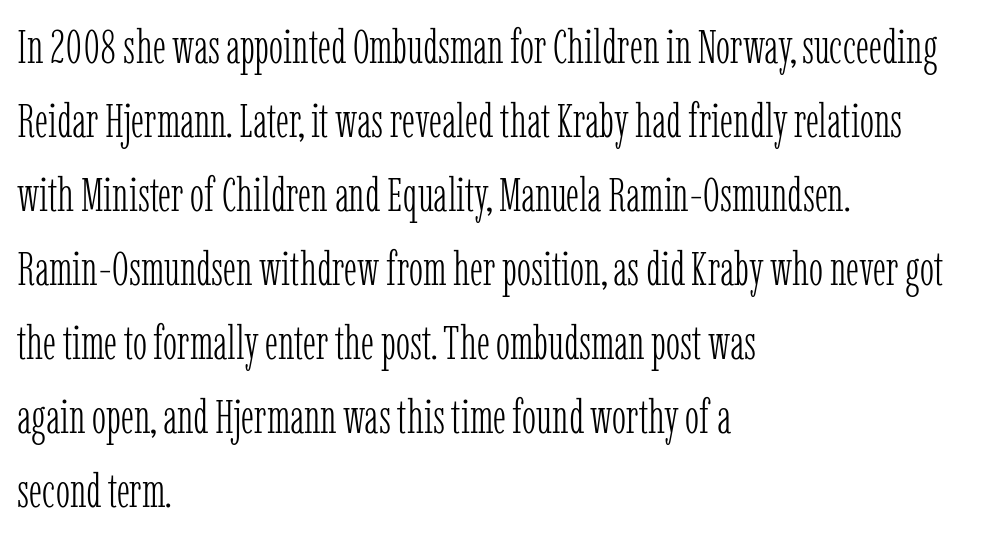
Q: Is the text bold? A: No.
Q: Is the text italic (slanted)? A: No, it is upright.
Q: Is the typeface a serif or a sans-serif typeface? A: Serif.
Q: Is the text underlined? A: No.
Q: How is the paragraph aligned? A: Left-aligned.
Q: Is the spacing between letters normal or unusually wide? A: Normal.
Q: Is the spacing between lines tight, normal or loose? A: Normal.
Q: Width (condensed, normal, or wide)? A: Condensed.
Q: Stroke contrast? A: Low.
Q: x-height? A: Medium.
Q: Monospaced? A: No.
